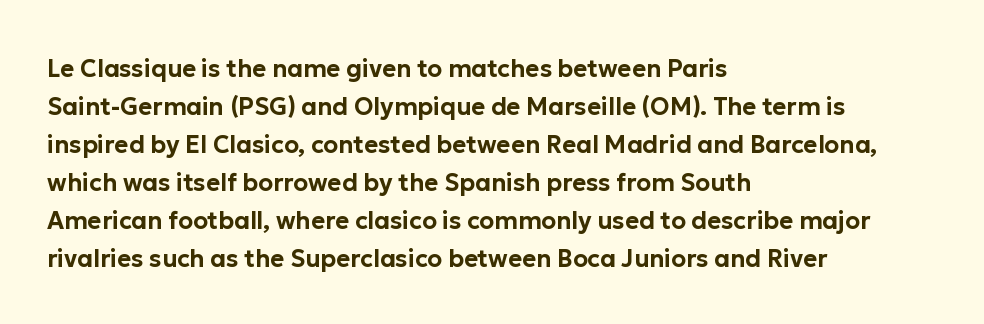
The image shows 24 px text type, upright; set left-aligned, normal line spacing (1.58x), normal letter spacing, not underlined.
